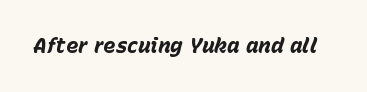
{"italic": "yes", "lean": "right", "slant_degrees": 15, "bold": "yes", "underline": "no", "letter_spacing": "normal", "letter_spacing_em": 0.0, "glyph_px": 21}
